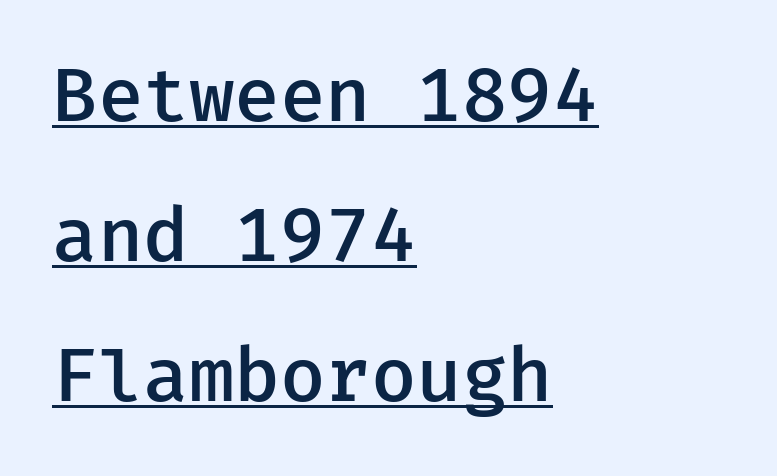
{"serif": "no", "italic": "no", "bold": "semi", "weight": "semibold", "width": "normal", "stroke_contrast": "low", "x_height": "medium", "underline": "yes", "align": "left", "line_spacing_ratio": 1.89, "letter_spacing": "normal", "letter_spacing_em": 0.0, "glyph_px": 74}
